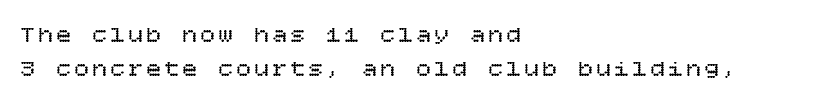
Q: Is the text bold? A: No.
Q: Is the text italic (slanted)? A: No, it is upright.
Q: Is the text underlined? A: No.
Q: How is the paragraph aligned? A: Left-aligned.
Q: Is the spacing between lines tight, normal or loose? A: Normal.
